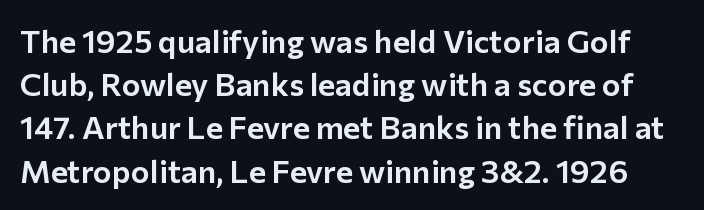
The image shows 32 px sans-serif type, upright; set normal line spacing (1.35x), normal letter spacing, not underlined; low stroke contrast and a medium x-height.
